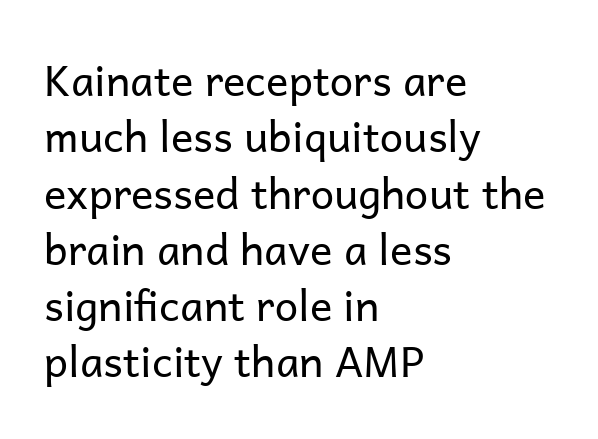
Q: Is the text bold? A: No.
Q: Is the text italic (slanted)? A: No, it is upright.
Q: Is the typeface a serif or a sans-serif typeface? A: Sans-serif.
Q: Is the text underlined? A: No.
Q: How is the paragraph aligned? A: Left-aligned.
Q: Is the spacing between letters normal or unusually wide? A: Normal.
Q: Is the spacing between lines tight, normal or loose? A: Normal.
Q: Width (condensed, normal, or wide)? A: Normal.
Q: Stroke contrast? A: Low.
Q: x-height? A: Medium.
Q: Monospaced? A: No.
